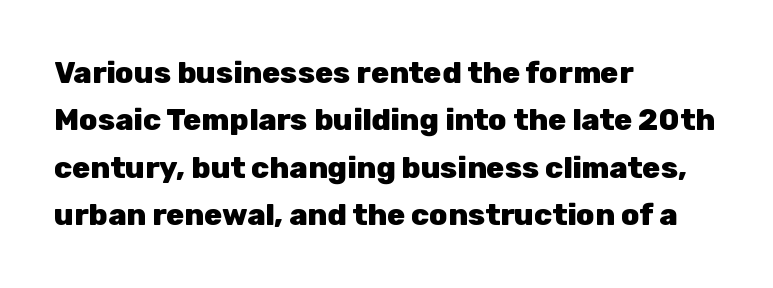
The rendering shows plain stroke endings on the letterforms — a sans-serif design. These lines keep a tight, regular rhythm from letter to letter. Each letter keeps its own natural width here, so spacing adapts to shape. What weight is shown? A full bold with thick strokes. Upright lettering throughout. Descenders hang freely into open space.
